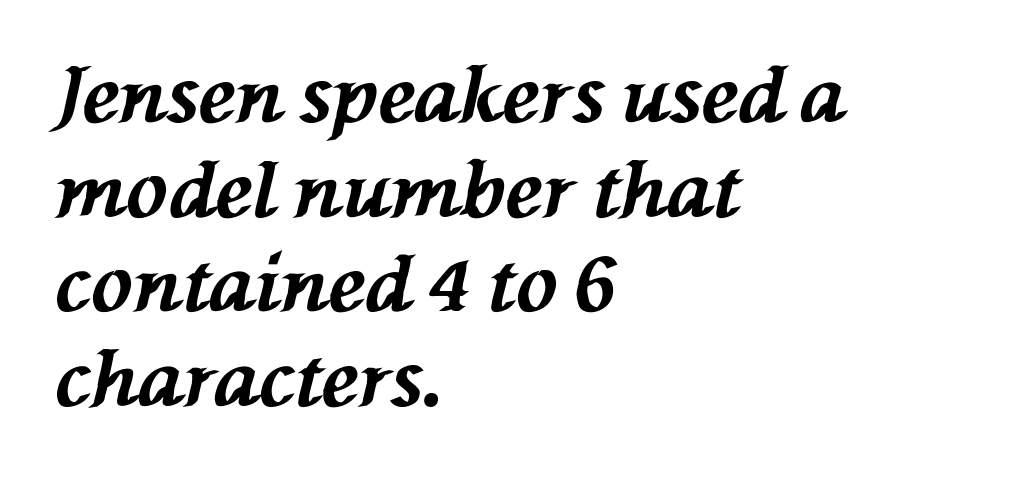
Q: Is the text bold? A: Yes.
Q: Is the text italic (slanted)? A: Yes, it leans left by about 76 degrees.
Q: Is the text underlined? A: No.
Q: How is the paragraph aligned? A: Left-aligned.
Q: Is the spacing between letters normal or unusually wide? A: Normal.
Q: Width (condensed, normal, or wide)? A: Normal.
Q: Stroke contrast? A: Medium.
Q: x-height? A: Medium.
Q: Monospaced? A: No.
